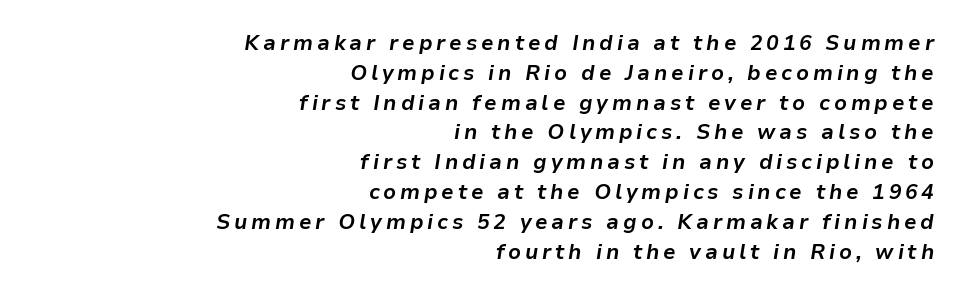
Beneath every word, the page is bare. How would I describe the line gaps? Plain and ordinary. Its strokes are broad and dark, the hallmark of bold type. One-word summary of the alignment: right.
